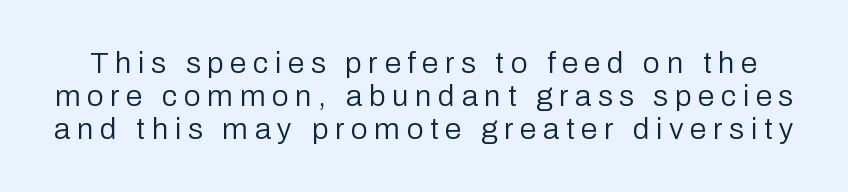
Q: Is the text bold? A: No.
Q: Is the text italic (slanted)? A: No, it is upright.
Q: Is the typeface a serif or a sans-serif typeface? A: Sans-serif.
Q: Is the text underlined? A: No.
Q: Is the spacing between letters normal or unusually wide? A: Unusually wide.
Q: Is the spacing between lines tight, normal or loose? A: Tight.
Q: Width (condensed, normal, or wide)? A: Normal.
Q: Stroke contrast? A: Low.
Q: x-height? A: Medium.
Q: Monospaced? A: No.
